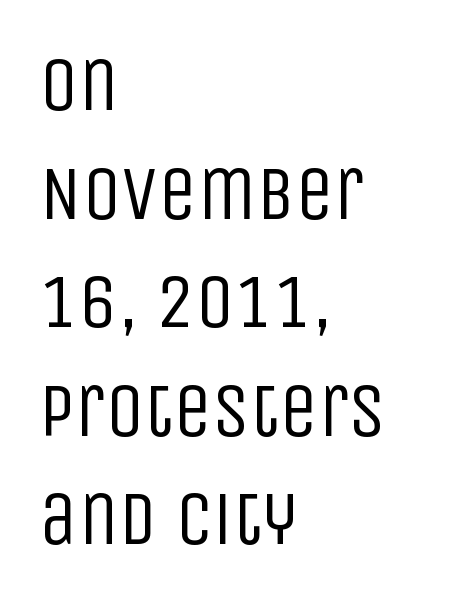
The characters display no serif detailing; their extremities are plain. The passage shown is typed in a proportional face where columns would drift. Decoration check: the copy has no underline. A normal amount of white space separates one row of letters from the next. How are the letters spaced? Ordinarily, with no added tracking. Designer's note — italics off, roman on.
